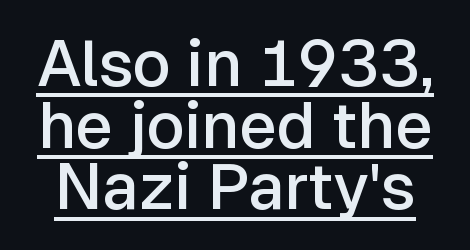
{"serif": "no", "italic": "no", "bold": "semi", "weight": "semibold", "width": "normal", "stroke_contrast": "low", "x_height": "medium", "monospaced": "no", "underline": "yes", "line_spacing": "tight", "line_spacing_ratio": 0.95, "letter_spacing": "normal", "letter_spacing_em": 0.0, "glyph_px": 65}
